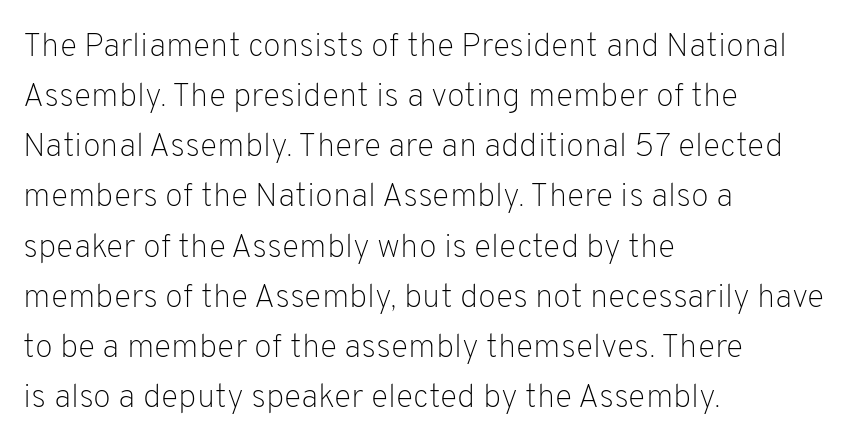
Q: Is the text bold? A: No.
Q: Is the text italic (slanted)? A: No, it is upright.
Q: Is the typeface a serif or a sans-serif typeface? A: Sans-serif.
Q: Is the text underlined? A: No.
Q: How is the paragraph aligned? A: Left-aligned.
Q: Is the spacing between letters normal or unusually wide? A: Normal.
Q: Is the spacing between lines tight, normal or loose? A: Normal.
Q: Width (condensed, normal, or wide)? A: Normal.
Q: Stroke contrast? A: Low.
Q: x-height? A: Medium.
Q: Monospaced? A: No.
